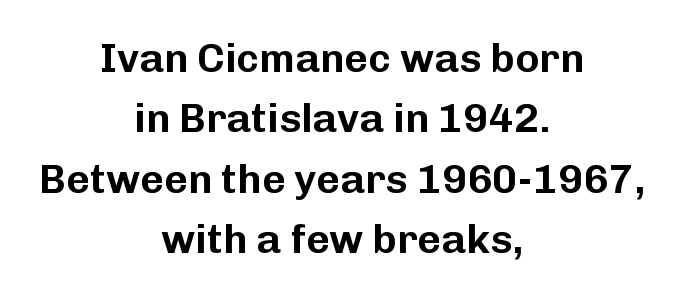
{"serif": "no", "italic": "no", "width": "normal", "stroke_contrast": "low", "x_height": "medium", "monospaced": "no", "underline": "no", "align": "center", "line_spacing": "normal", "line_spacing_ratio": 1.47, "letter_spacing": "normal", "letter_spacing_em": 0.0, "glyph_px": 41}
